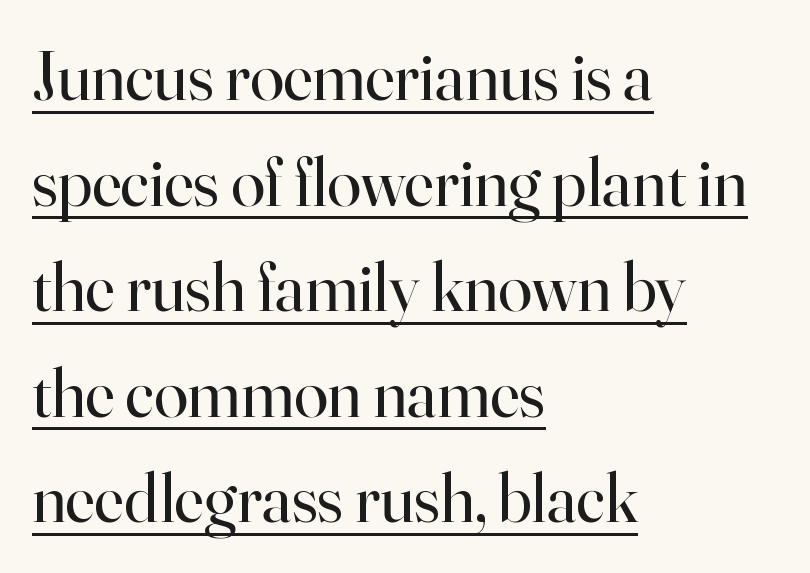
{"serif": "yes", "italic": "no", "bold": "no", "weight": "regular", "width": "normal", "stroke_contrast": "high", "x_height": "small", "monospaced": "no", "underline": "yes", "align": "left", "line_spacing": "normal", "line_spacing_ratio": 1.53, "letter_spacing": "normal", "letter_spacing_em": 0.0, "glyph_px": 69}
